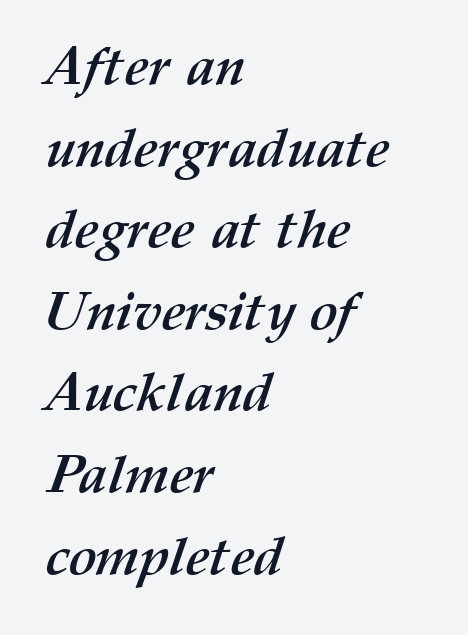
Reading down the column, the eye jumps a familiar distance to each next line. Casual observation: everything's shoved over to the left. Does extra space separate the letters? No, they use regular spacing. Do the characters align in a grid? No, the font is proportional. Anything drawn beneath the words? Only blank space. In terms of weight, the rendering is a true, heavy bold.
